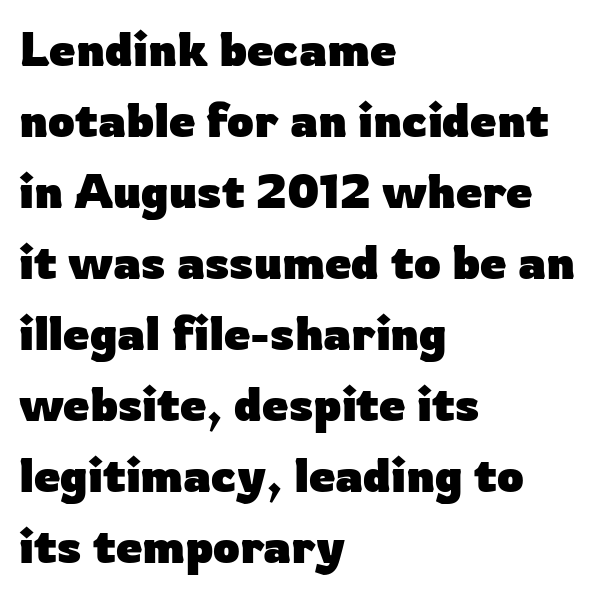
The image shows 47 px heavy sans-serif type, upright; set left-aligned, normal line spacing (1.51x), normal letter spacing, not underlined; low stroke contrast and a medium x-height.
